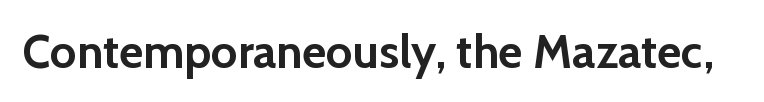
Tracking value appears to be zero — textbook default spacing. Bare-footed words on every line. Think of a printed novel: that variable character pitch is what you see here. Are there feet on the stems? There aren't — it's a sans. Pretty heavy lettering here — definitely bold.
